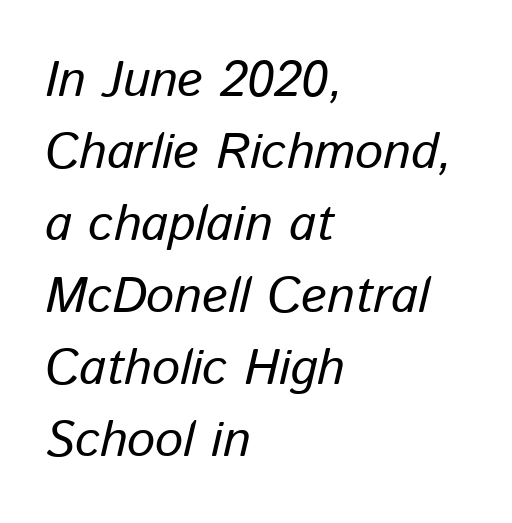
Q: Is the text italic (slanted)? A: Yes, it leans right by about 13 degrees.
Q: Is the text underlined? A: No.
Q: How is the paragraph aligned? A: Left-aligned.
Q: Is the spacing between letters normal or unusually wide? A: Normal.
Q: Is the spacing between lines tight, normal or loose? A: Normal.
Q: Width (condensed, normal, or wide)? A: Normal.
Q: Stroke contrast? A: Low.
Q: x-height? A: Medium.
Q: Monospaced? A: No.
